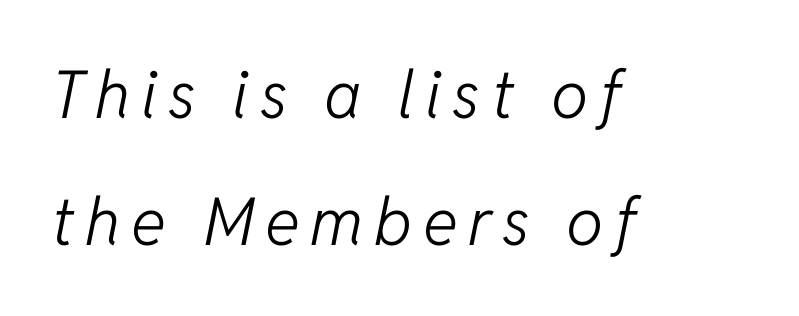
The image shows 66 px light type, italic (leaning right); set left-aligned, loose line spacing (1.92x), not underlined; low stroke contrast and a medium x-height.
